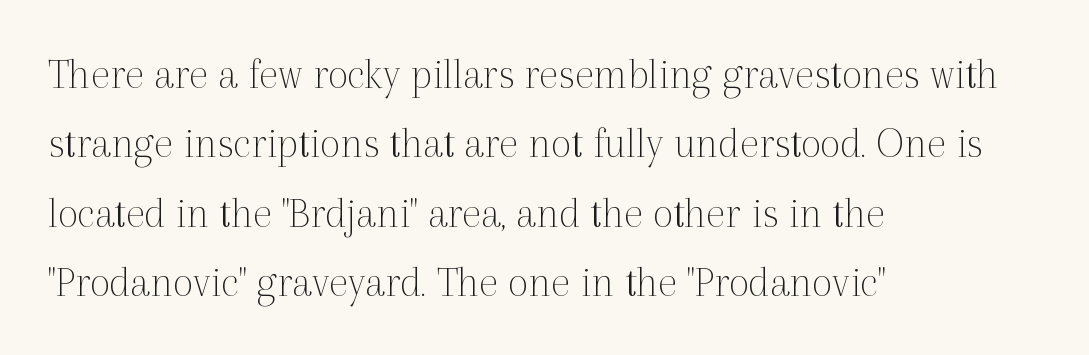
{"serif": "yes", "italic": "no", "bold": "no", "weight": "thin", "width": "normal", "x_height": "medium", "monospaced": "no", "underline": "no", "align": "left", "line_spacing": "normal", "line_spacing_ratio": 1.54, "letter_spacing": "normal", "letter_spacing_em": 0.0, "glyph_px": 45}
